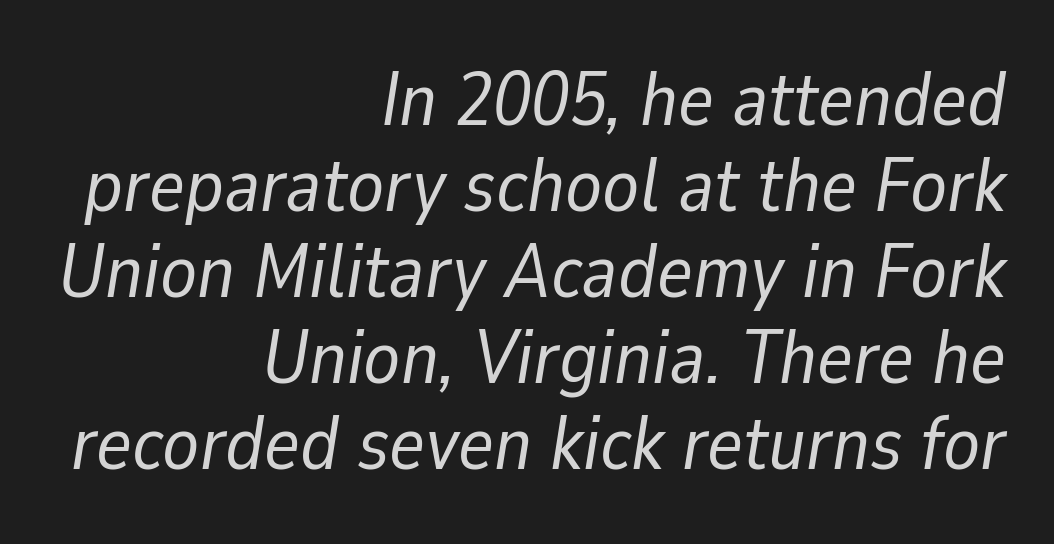
The image shows 76 px regular-weight type, italic (leaning right); set right-aligned, tight line spacing (1.13x), normal letter spacing, not underlined; low stroke contrast and a medium x-height.
